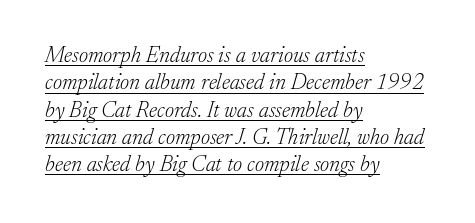
{"italic": "yes", "lean": "right", "slant_degrees": 17, "bold": "no", "underline": "yes", "align": "left", "line_spacing_ratio": 1.24, "letter_spacing": "normal", "letter_spacing_em": 0.0, "glyph_px": 22}
